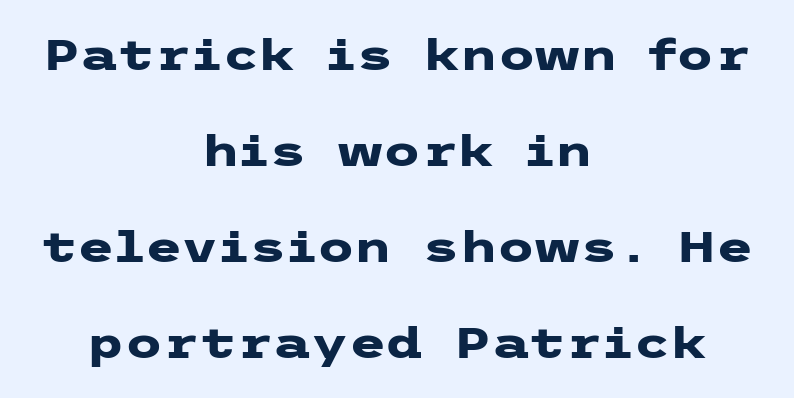
The image shows 43 px heavy, wide sans-serif type, upright; set centered, loose line spacing (2.23x), normal letter spacing, not underlined; low stroke contrast and a medium x-height.
